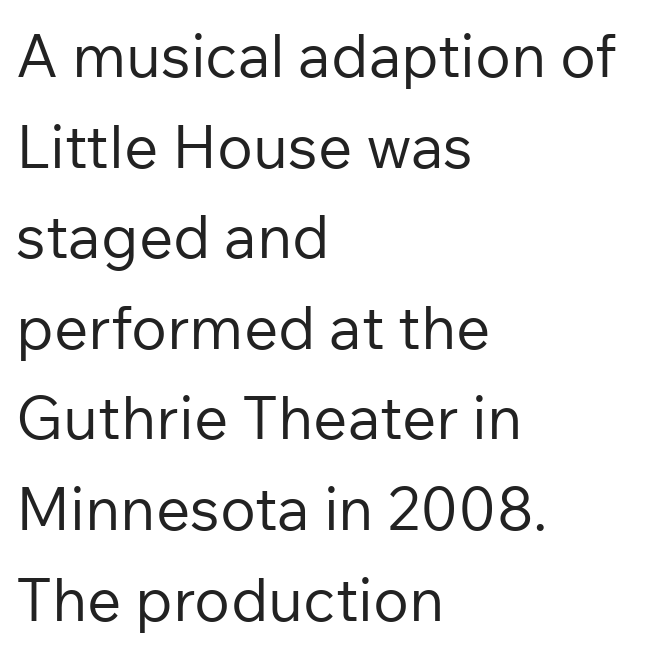
The paragraph shown leans on its left margin. Rendered with straight, roman letterforms. Honestly, there is no underline to notice here at all. Weight: regular or lighter.
